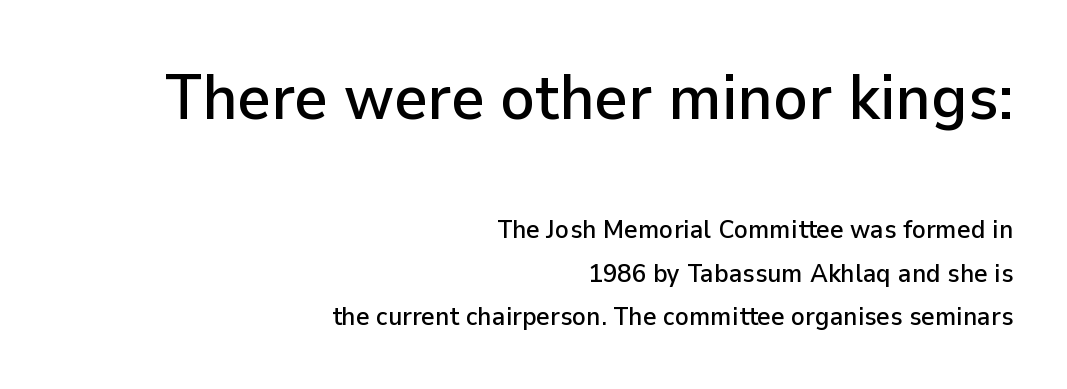
{"serif": "no", "italic": "no", "width": "normal", "stroke_contrast": "low", "x_height": "medium", "monospaced": "no", "underline": "no", "align": "right", "line_spacing": "normal", "line_spacing_ratio": 1.66, "letter_spacing": "normal", "letter_spacing_em": 0.0, "larger_block": "first", "size_ratio": 2.46, "glyph_px": 64}
